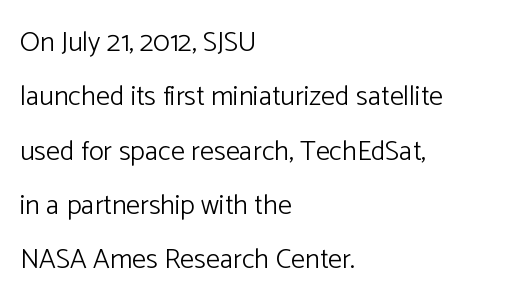
Vertical strokes here are truly vertical. Horizontal alignment here is leftward, the default for most running prose. This sample has the flowing, uneven cadence of proportional lettering. Vertical spacing — loose. You can tell from the bare stems that sans-serif type was used.
